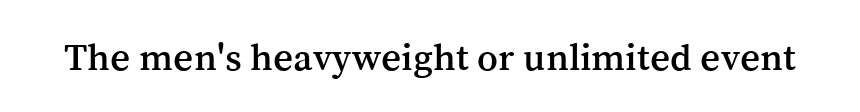
Q: Is the text italic (slanted)? A: No, it is upright.
Q: Is the typeface a serif or a sans-serif typeface? A: Serif.
Q: Is the text underlined? A: No.
Q: Is the spacing between letters normal or unusually wide? A: Normal.
Q: Width (condensed, normal, or wide)? A: Normal.
Q: Stroke contrast? A: Medium.
Q: x-height? A: Medium.
Q: Monospaced? A: No.
